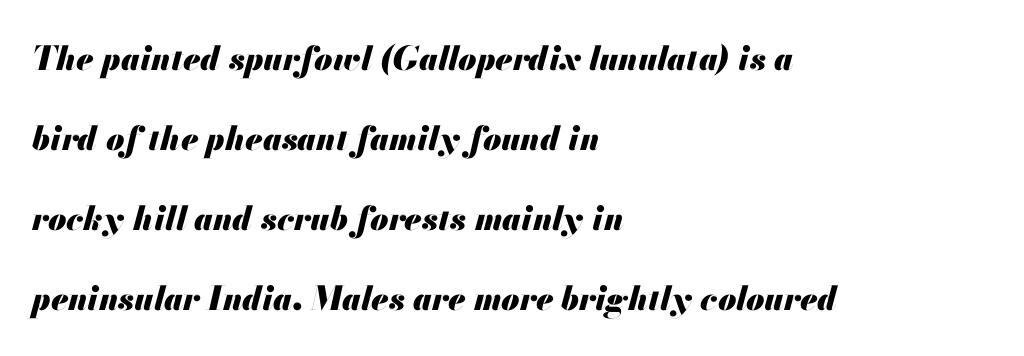
{"italic": "yes", "lean": "right", "slant_degrees": 13, "bold": "yes", "weight": "heavy", "width": "normal", "stroke_contrast": "medium", "x_height": "small", "monospaced": "no", "underline": "no", "align": "left", "line_spacing": "loose", "line_spacing_ratio": 2.42, "letter_spacing": "normal", "letter_spacing_em": 0.0, "glyph_px": 33}
